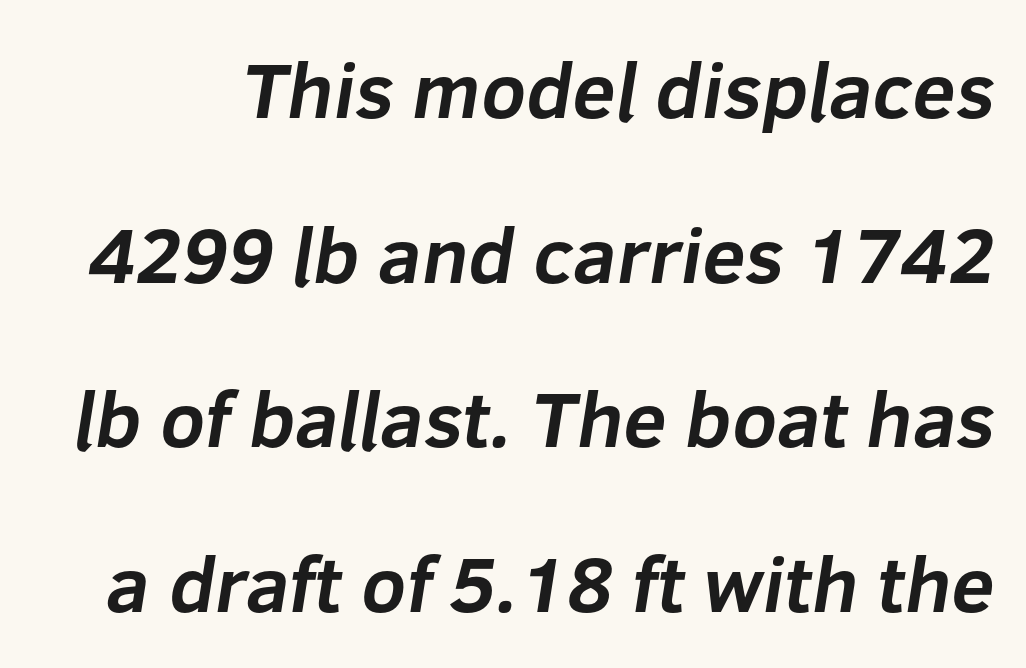
Q: Is the text bold? A: Yes.
Q: Is the typeface a serif or a sans-serif typeface? A: Sans-serif.
Q: Is the text underlined? A: No.
Q: Is the spacing between letters normal or unusually wide? A: Normal.
Q: Is the spacing between lines tight, normal or loose? A: Loose.
Q: Width (condensed, normal, or wide)? A: Normal.
Q: Stroke contrast? A: Low.
Q: x-height? A: Medium.
Q: Monospaced? A: No.
